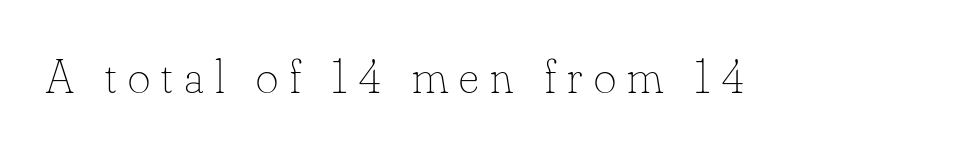
The words here are not underlined. Posture: vertical. This sample uses expanded letter spacing, leaving extra air between glyphs. The passage shown is typed in a proportional face where columns would drift.
